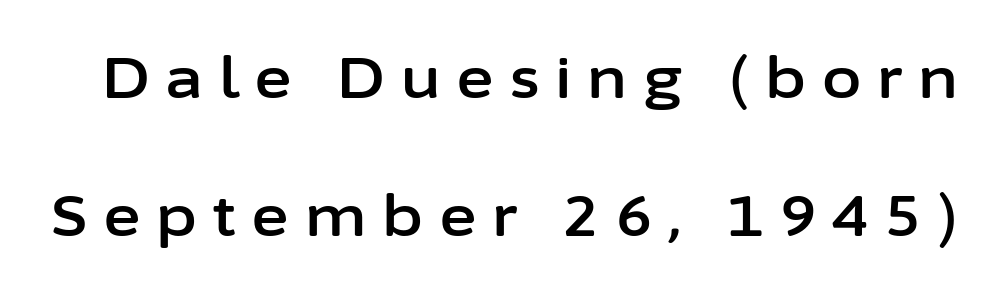
Q: Is the text italic (slanted)? A: No, it is upright.
Q: Is the typeface a serif or a sans-serif typeface? A: Sans-serif.
Q: Is the text underlined? A: No.
Q: Is the spacing between letters normal or unusually wide? A: Unusually wide.
Q: Is the spacing between lines tight, normal or loose? A: Loose.
Q: Width (condensed, normal, or wide)? A: Normal.
Q: Stroke contrast? A: Low.
Q: x-height? A: Medium.
Q: Monospaced? A: No.
